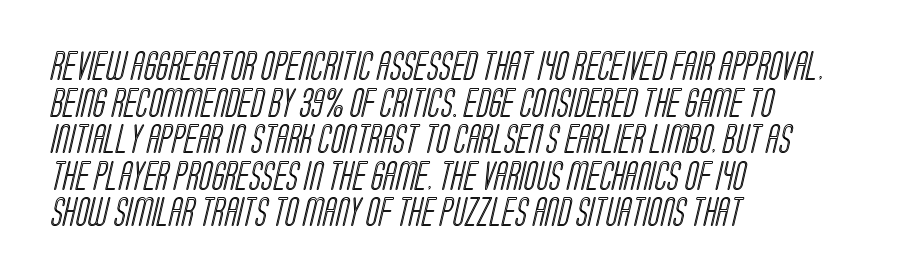
{"width": "condensed", "x_height": "large", "monospaced": "no", "underline": "no", "align": "left", "line_spacing": "normal", "line_spacing_ratio": 1.26, "letter_spacing": "normal", "letter_spacing_em": 0.0, "glyph_px": 29}
